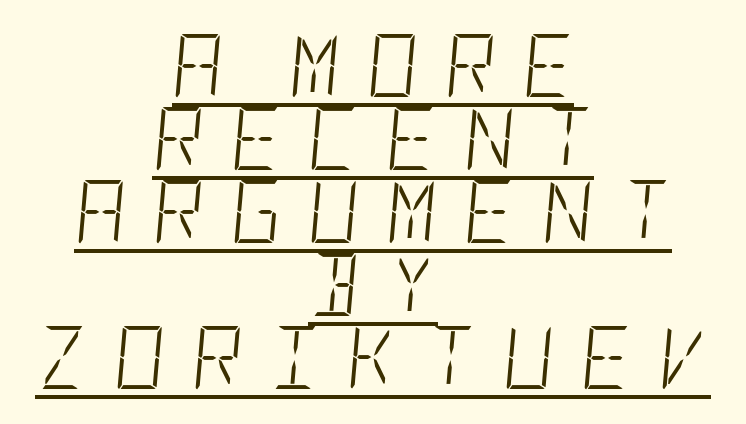
The image shows 63 px light, condensed type, italic (leaning right); set centered, line spacing 1.16x, unusually wide letter spacing (+0.42 em), underlined; low stroke contrast and a large x-height.
